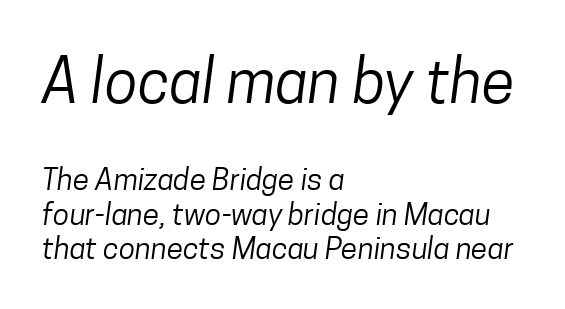
Q: Is the text bold? A: No.
Q: Is the typeface a serif or a sans-serif typeface? A: Sans-serif.
Q: Is the text underlined? A: No.
Q: How is the paragraph aligned? A: Left-aligned.
Q: Is the spacing between letters normal or unusually wide? A: Normal.
Q: Is the spacing between lines tight, normal or loose? A: Tight.
Q: Which block of text is set in a larger size, the first (top) or the second (bottom)? A: The first (top) one.
Q: Width (condensed, normal, or wide)? A: Condensed.
Q: Stroke contrast? A: Low.
Q: x-height? A: Medium.
Q: Monospaced? A: No.
